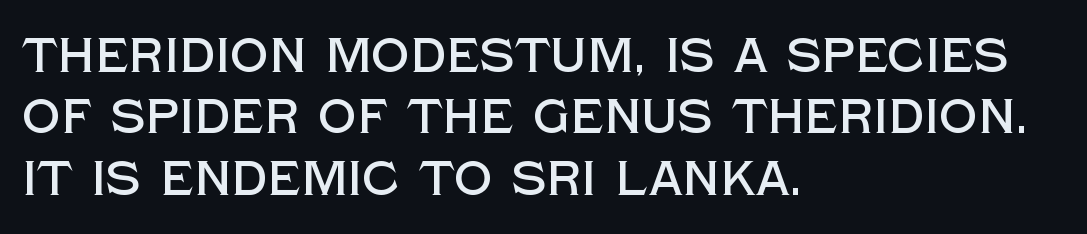
Q: Is the text italic (slanted)? A: No, it is upright.
Q: Is the typeface a serif or a sans-serif typeface? A: Sans-serif.
Q: Is the text underlined? A: No.
Q: How is the paragraph aligned? A: Left-aligned.
Q: Is the spacing between letters normal or unusually wide? A: Normal.
Q: Is the spacing between lines tight, normal or loose? A: Normal.
Q: Width (condensed, normal, or wide)? A: Normal.
Q: x-height? A: Large.
Q: Monospaced? A: No.
